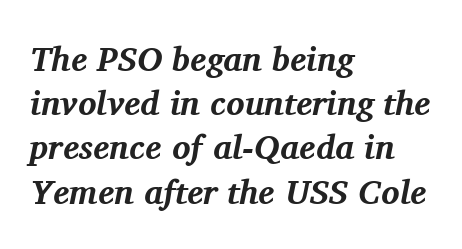
Q: Is the text bold? A: Yes.
Q: Is the text italic (slanted)? A: Yes, it leans right by about 11 degrees.
Q: Is the typeface a serif or a sans-serif typeface? A: Serif.
Q: Is the text underlined? A: No.
Q: How is the paragraph aligned? A: Left-aligned.
Q: Is the spacing between letters normal or unusually wide? A: Normal.
Q: Is the spacing between lines tight, normal or loose? A: Normal.
Q: Width (condensed, normal, or wide)? A: Normal.
Q: Stroke contrast? A: Medium.
Q: x-height? A: Medium.
Q: Monospaced? A: No.
